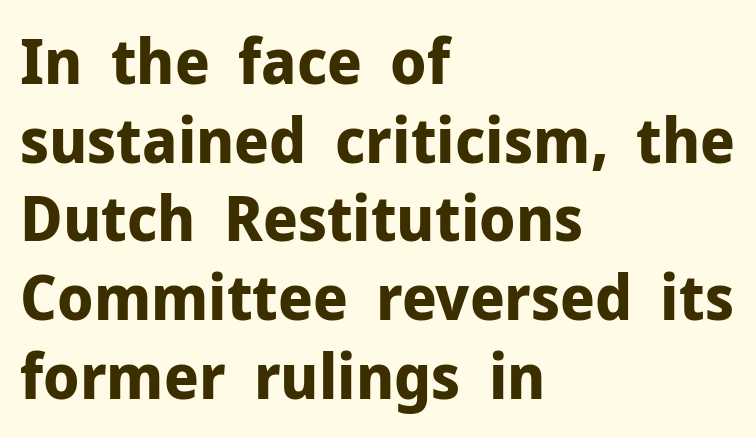
The image shows 63 px bold sans-serif type, upright; set left-aligned, normal line spacing (1.25x), normal letter spacing, not underlined; low stroke contrast and a medium x-height.
